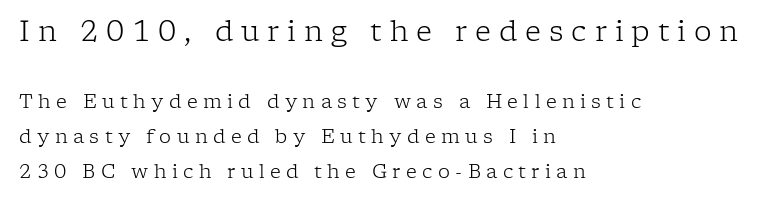
Q: Is the text bold? A: No.
Q: Is the text italic (slanted)? A: No, it is upright.
Q: Is the typeface a serif or a sans-serif typeface? A: Serif.
Q: Is the text underlined? A: No.
Q: How is the paragraph aligned? A: Left-aligned.
Q: Is the spacing between letters normal or unusually wide? A: Unusually wide.
Q: Which block of text is set in a larger size, the first (top) or the second (bottom)? A: The first (top) one.
Q: Width (condensed, normal, or wide)? A: Normal.
Q: Stroke contrast? A: Low.
Q: x-height? A: Medium.
Q: Monospaced? A: No.
